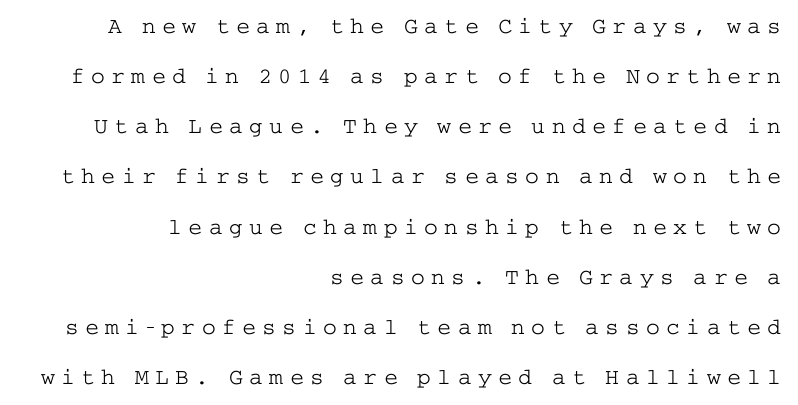
{"italic": "no", "bold": "no", "underline": "no", "align": "right", "line_spacing": "loose", "line_spacing_ratio": 2.18, "letter_spacing": "wide", "letter_spacing_em": 0.28, "glyph_px": 23}
